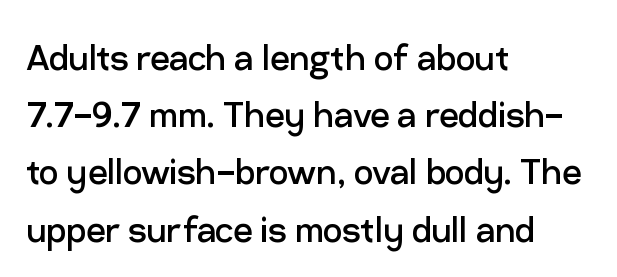
Nothing heavy about these letters — not bold at all. Honestly, there is no underline to notice here at all. Is there any slant? The stems are plumb. Look at the tracking — it's just the regular setting, nothing added. The rag falls on the right side of this text block.
